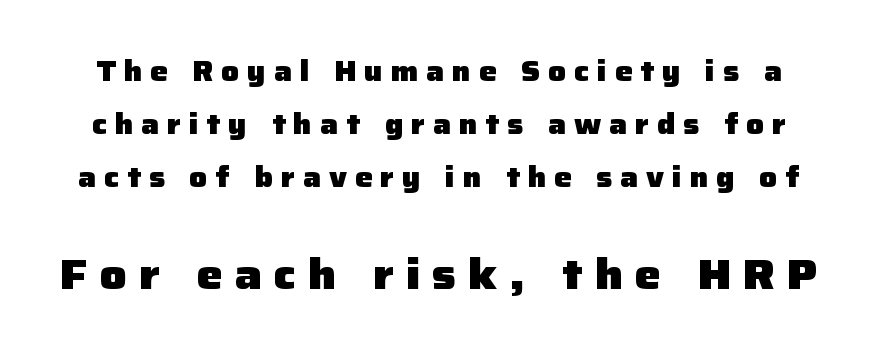
Q: Is the text bold? A: Yes.
Q: Is the text italic (slanted)? A: No, it is upright.
Q: Is the typeface a serif or a sans-serif typeface? A: Sans-serif.
Q: Is the text underlined? A: No.
Q: Is the spacing between letters normal or unusually wide? A: Unusually wide.
Q: Which block of text is set in a larger size, the first (top) or the second (bottom)? A: The second (bottom) one.
Q: Width (condensed, normal, or wide)? A: Normal.
Q: Stroke contrast? A: Low.
Q: x-height? A: Medium.
Q: Monospaced? A: No.
